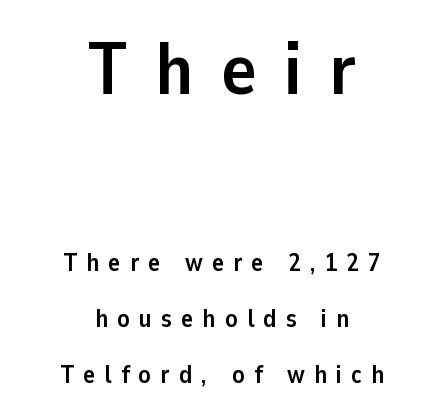
Q: Is the text bold? A: Yes.
Q: Is the text italic (slanted)? A: No, it is upright.
Q: Is the typeface a serif or a sans-serif typeface? A: Sans-serif.
Q: Is the text underlined? A: No.
Q: How is the paragraph aligned? A: Centered.
Q: Is the spacing between letters normal or unusually wide? A: Unusually wide.
Q: Is the spacing between lines tight, normal or loose? A: Loose.
Q: Which block of text is set in a larger size, the first (top) or the second (bottom)? A: The first (top) one.
Q: Width (condensed, normal, or wide)? A: Normal.
Q: Stroke contrast? A: Low.
Q: x-height? A: Medium.
Q: Monospaced? A: No.
